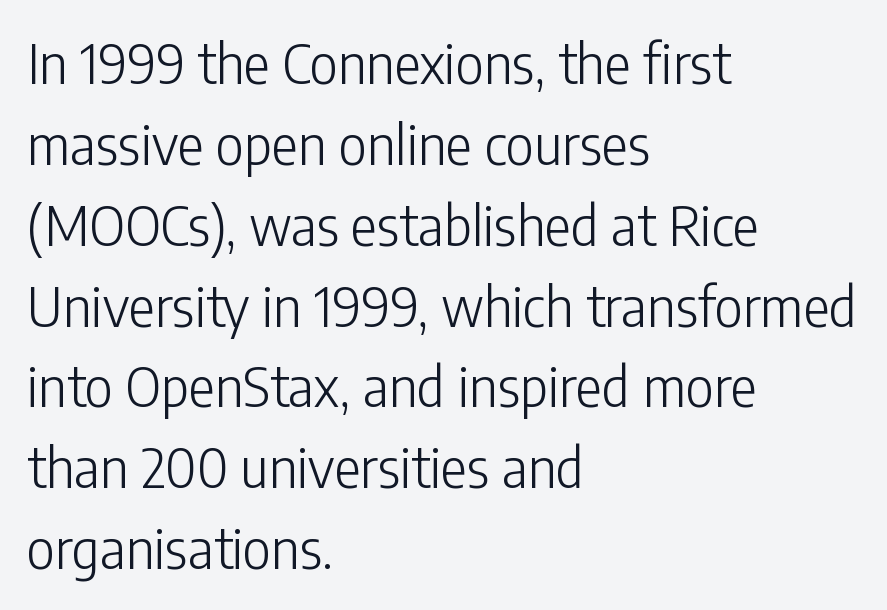
The image shows 55 px light, condensed sans-serif type, upright; set left-aligned, normal line spacing (1.47x), normal letter spacing, not underlined; low stroke contrast and a medium x-height.
